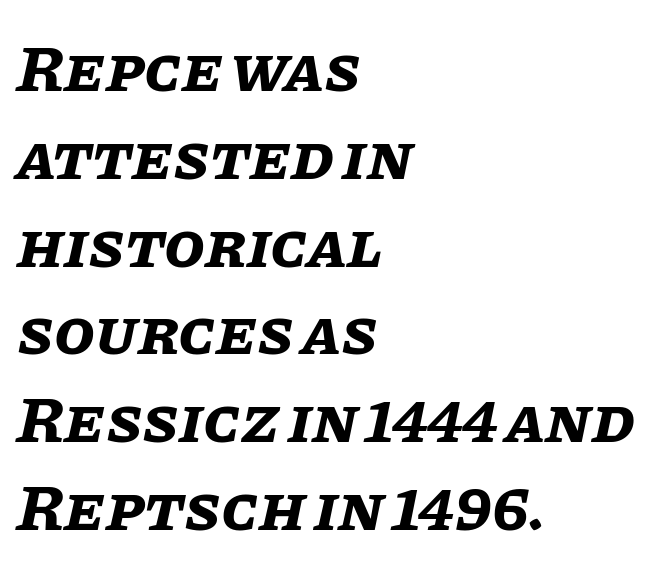
The image shows 66 px bold type, italic (leaning right); set left-aligned, normal line spacing (1.33x), normal letter spacing, not underlined; low stroke contrast and a large x-height.
